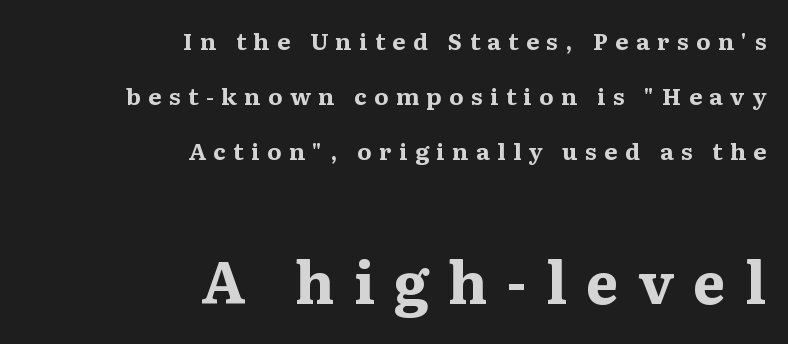
The image shows 58 px bold serif type, upright; set right-aligned, loose line spacing (2.4x), unusually wide letter spacing (+0.33 em), not underlined; the second (bottom) block is 2.52x larger; medium stroke contrast and a medium x-height.
